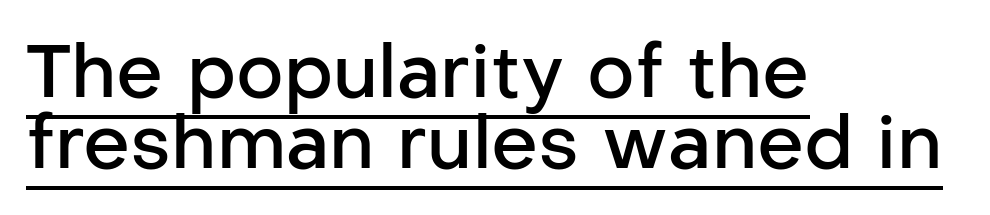
The image shows 74 px semibold sans-serif type, upright; set left-aligned, tight line spacing (0.96x), normal letter spacing, underlined; low stroke contrast and a medium x-height.
